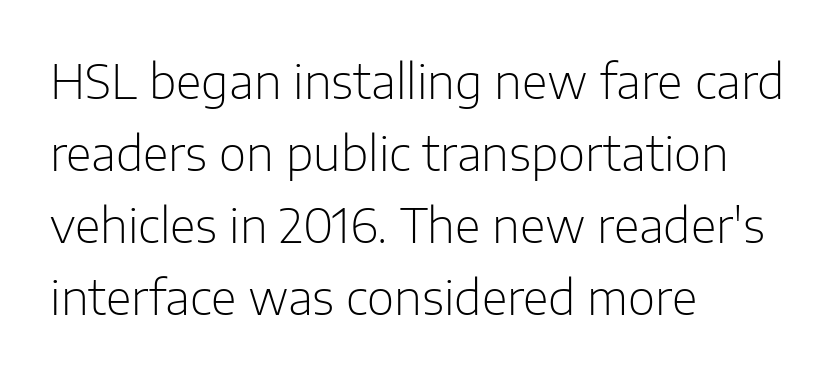
The face looks like a standard text weight, possibly lighter. The passage shown is typed in a proportional face where columns would drift. The space directly below the letters is spotless. Short and long lines alike share a common starting point at left. The space between consecutive lines is moderate.
